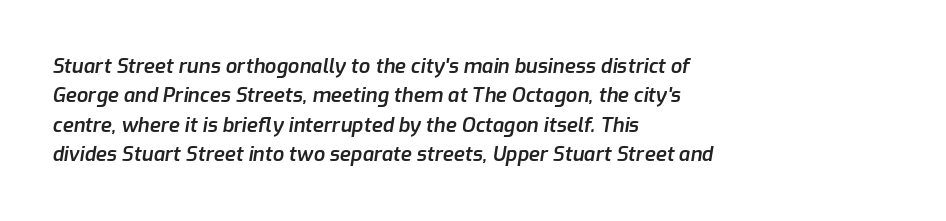
{"italic": "yes", "lean": "right", "slant_degrees": 9, "bold": "semi", "underline": "no", "align": "left", "line_spacing": "normal", "line_spacing_ratio": 1.47, "letter_spacing": "normal", "letter_spacing_em": 0.0, "glyph_px": 20}
